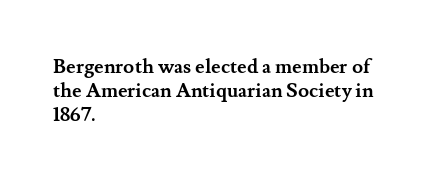
The image shows 20 px bold type, upright; set left-aligned, line spacing 1.2x, normal letter spacing, not underlined.
